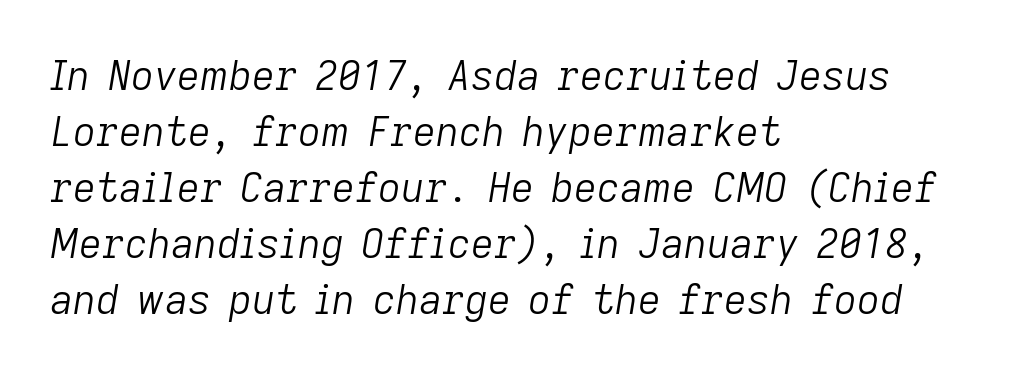
The image shows 40 px light type, italic (leaning right); set left-aligned, normal line spacing (1.4x), normal letter spacing, not underlined; low stroke contrast and a medium x-height.
